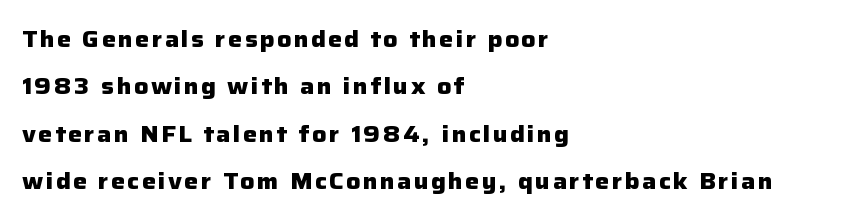
{"italic": "no", "bold": "yes", "underline": "no", "align": "left", "line_spacing": "loose", "line_spacing_ratio": 2.15, "glyph_px": 22}
